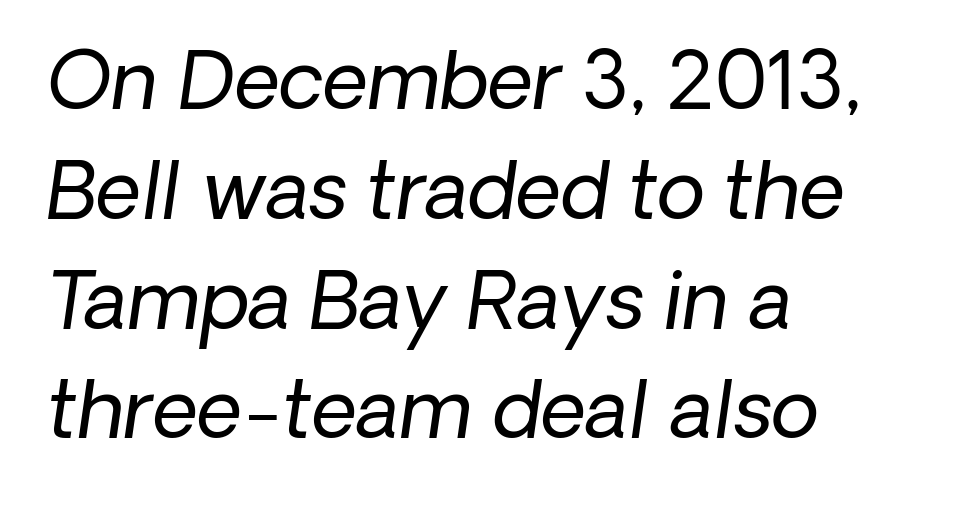
{"italic": "yes", "lean": "right", "slant_degrees": 8, "bold": "no", "weight": "regular", "width": "normal", "stroke_contrast": "low", "x_height": "medium", "monospaced": "no", "underline": "no", "align": "left", "line_spacing": "normal", "line_spacing_ratio": 1.39, "letter_spacing": "normal", "letter_spacing_em": 0.0, "glyph_px": 79}
